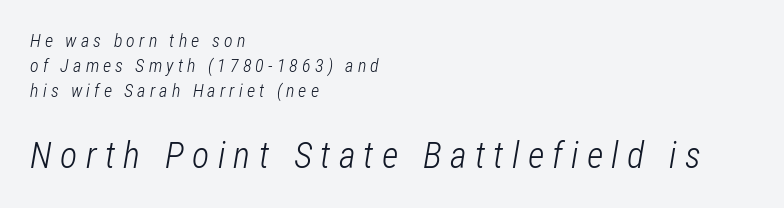
Each new line begins a customary step beneath the previous one. Letters rest on an invisible, unmarked baseline. The rendering applies a slant to the glyphs. Compared with a centered layout, this one pins lines to the left instead.
